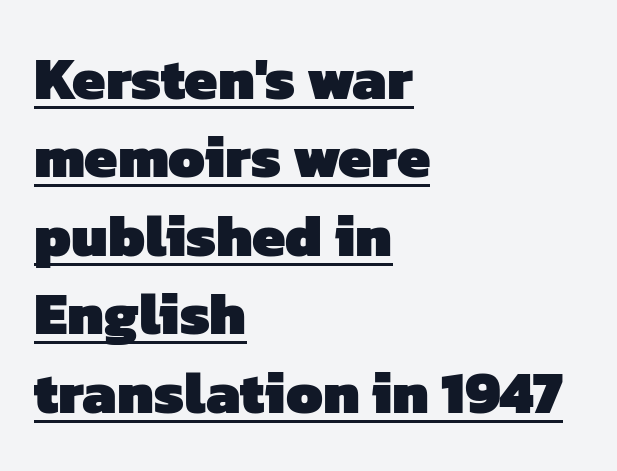
The image shows 59 px heavy sans-serif type; set left-aligned, normal line spacing (1.33x), normal letter spacing, underlined; low stroke contrast and a medium x-height.
